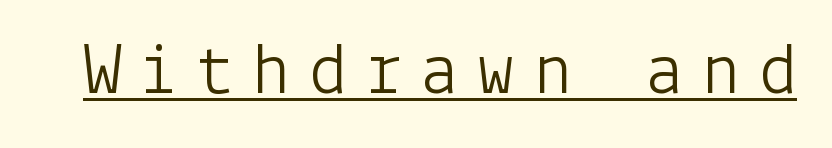
The image shows 75 px light sans-serif type, upright; set unusually wide letter spacing (+0.25 em), underlined; low stroke contrast and a medium x-height.
